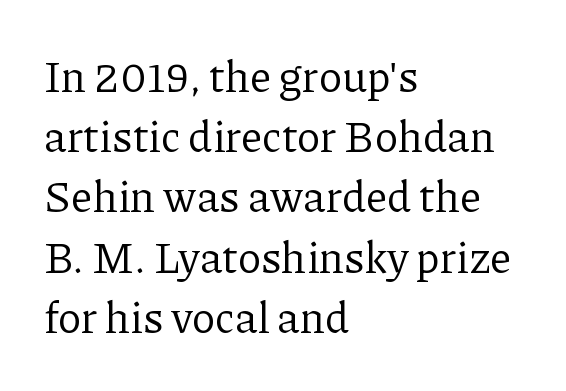
Q: Is the text bold? A: No.
Q: Is the text italic (slanted)? A: No, it is upright.
Q: Is the typeface a serif or a sans-serif typeface? A: Serif.
Q: Is the text underlined? A: No.
Q: How is the paragraph aligned? A: Left-aligned.
Q: Is the spacing between letters normal or unusually wide? A: Normal.
Q: Is the spacing between lines tight, normal or loose? A: Normal.
Q: Width (condensed, normal, or wide)? A: Normal.
Q: Stroke contrast? A: Low.
Q: x-height? A: Medium.
Q: Monospaced? A: No.
